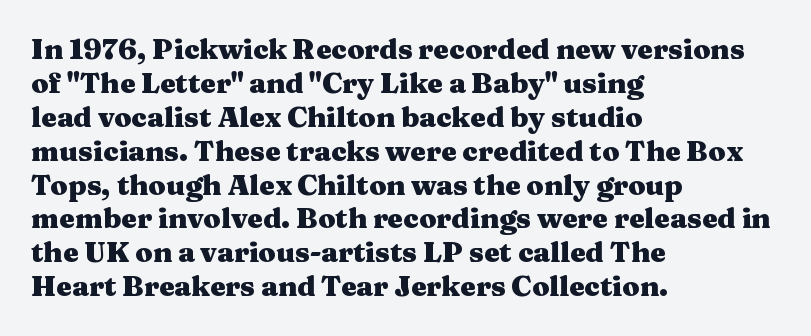
Q: Is the text bold? A: Yes.
Q: Is the text italic (slanted)? A: No, it is upright.
Q: Is the typeface a serif or a sans-serif typeface? A: Serif.
Q: Is the text underlined? A: No.
Q: How is the paragraph aligned? A: Left-aligned.
Q: Is the spacing between letters normal or unusually wide? A: Normal.
Q: Width (condensed, normal, or wide)? A: Wide.
Q: Stroke contrast? A: Medium.
Q: x-height? A: Medium.
Q: Monospaced? A: No.
